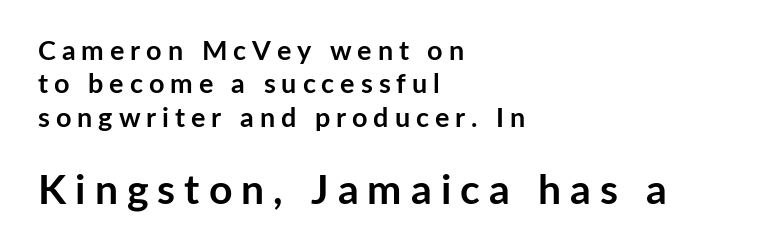
In terms of posture, this sample is upright. Line starts are locked; line ends wander. Every letter is thick-stroked: bold, no question. The line texture is sparse and dotted thanks to wide tracking. Visually, the bottom section dominates because its glyphs are scaled up.
